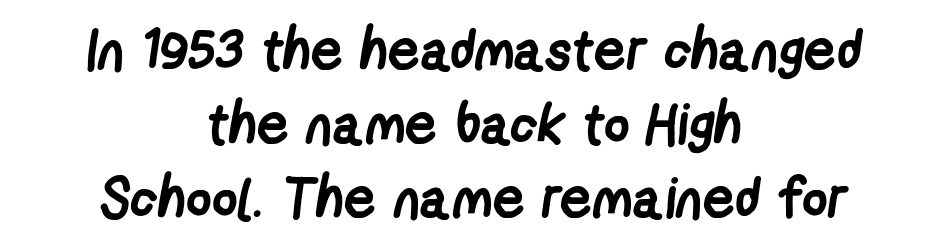
{"serif": "no", "bold": "yes", "weight": "semibold", "width": "condensed", "stroke_contrast": "low", "x_height": "medium", "monospaced": "no", "underline": "no", "align": "center", "line_spacing": "normal", "line_spacing_ratio": 1.32, "letter_spacing": "normal", "letter_spacing_em": 0.0, "glyph_px": 56}
